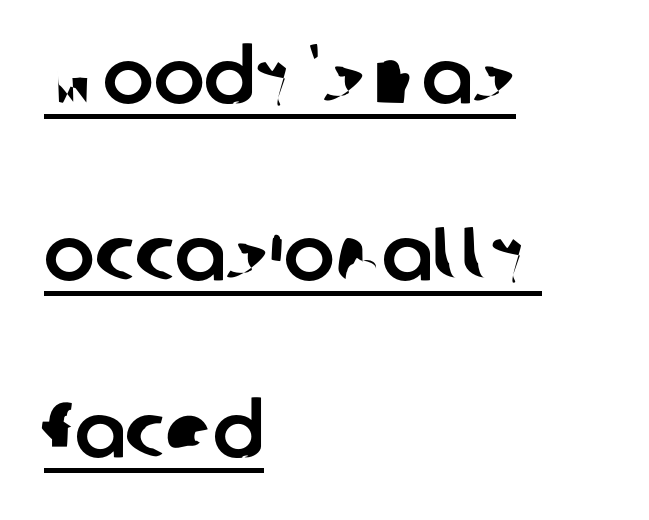
The image shows 76 px sans-serif type; set left-aligned, loose line spacing (2.33x), normal letter spacing, underlined; low stroke contrast and a large x-height.
